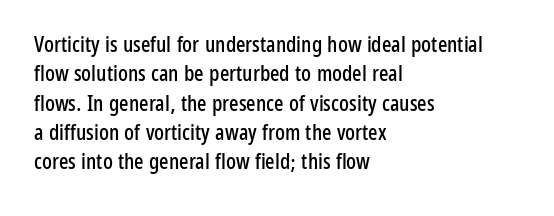
The image shows 22 px text type, upright; set left-aligned, normal line spacing (1.33x), normal letter spacing, not underlined.
